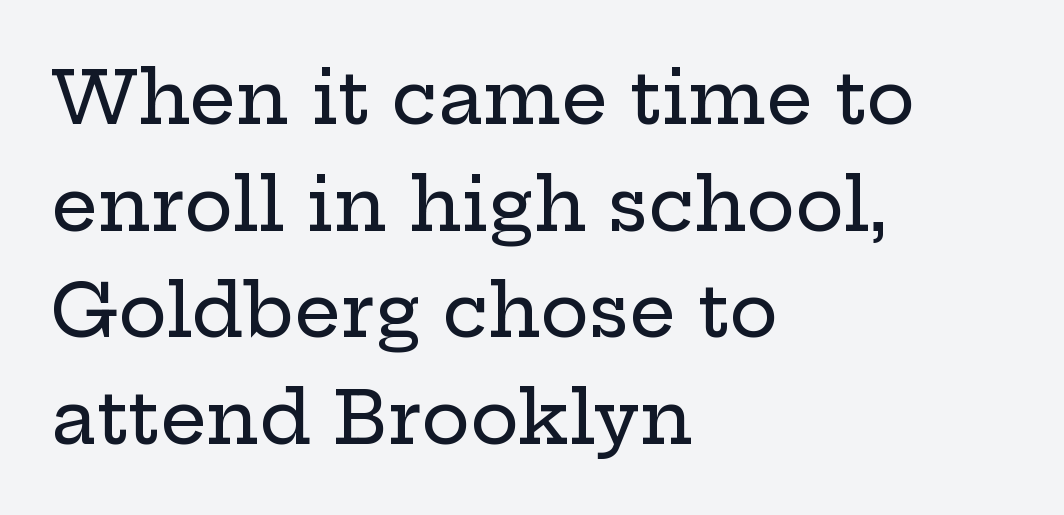
Q: Is the text italic (slanted)? A: No, it is upright.
Q: Is the typeface a serif or a sans-serif typeface? A: Serif.
Q: Is the text underlined? A: No.
Q: How is the paragraph aligned? A: Left-aligned.
Q: Is the spacing between letters normal or unusually wide? A: Normal.
Q: Is the spacing between lines tight, normal or loose? A: Normal.
Q: Width (condensed, normal, or wide)? A: Wide.
Q: Stroke contrast? A: Low.
Q: x-height? A: Medium.
Q: Monospaced? A: No.
